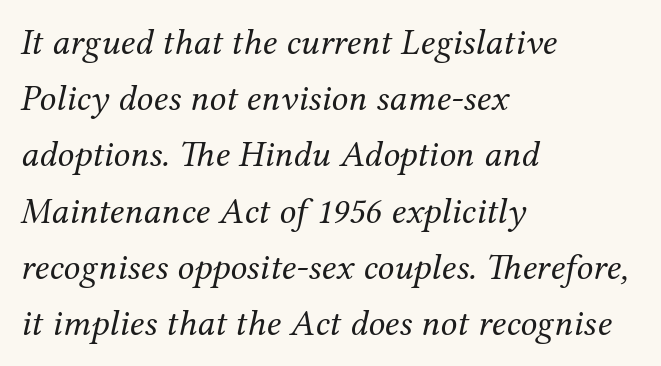
The image shows 37 px regular-weight serif type, italic (leaning right); set left-aligned, normal line spacing (1.52x), normal letter spacing, not underlined; medium stroke contrast and a medium x-height.
